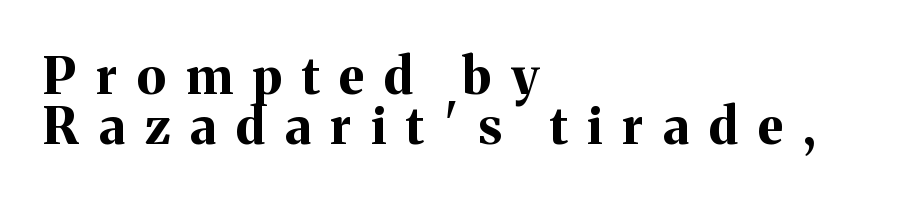
The image shows 51 px bold serif type, upright; set left-aligned, tight line spacing (0.98x), unusually wide letter spacing (+0.39 em), not underlined; medium stroke contrast and a medium x-height.
